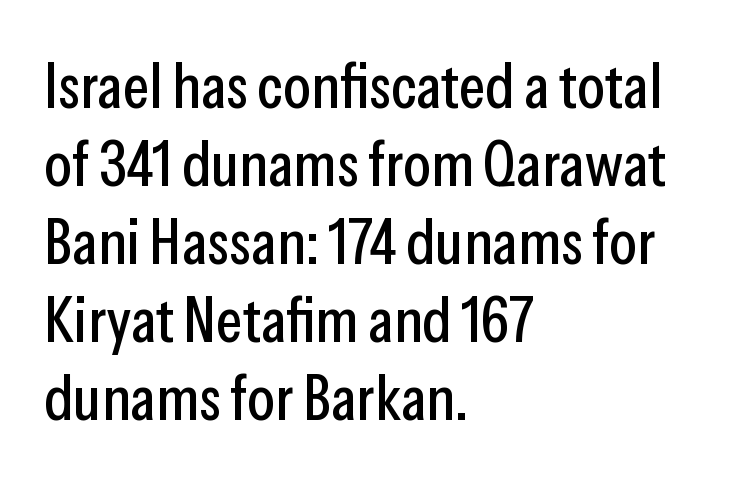
Q: Is the text italic (slanted)? A: No, it is upright.
Q: Is the typeface a serif or a sans-serif typeface? A: Sans-serif.
Q: Is the text underlined? A: No.
Q: How is the paragraph aligned? A: Left-aligned.
Q: Is the spacing between letters normal or unusually wide? A: Normal.
Q: Width (condensed, normal, or wide)? A: Condensed.
Q: Stroke contrast? A: Low.
Q: x-height? A: Medium.
Q: Monospaced? A: No.
